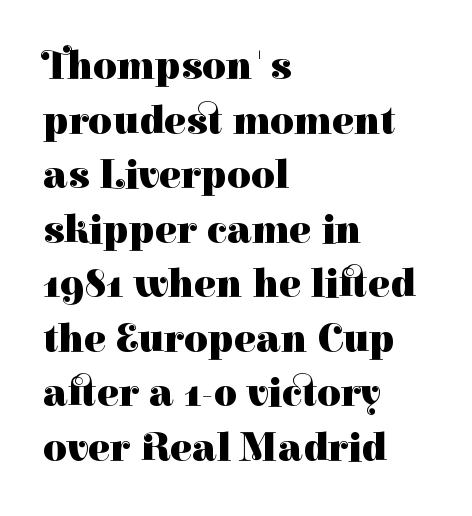
Which margin do the lines hug? The left one — the right edge is uneven. The horizontal fit of the characters is conventional and even. Little horizontal feet cap the strokes, marking this as serif type. Nope, not italic — everything's standing straight.
